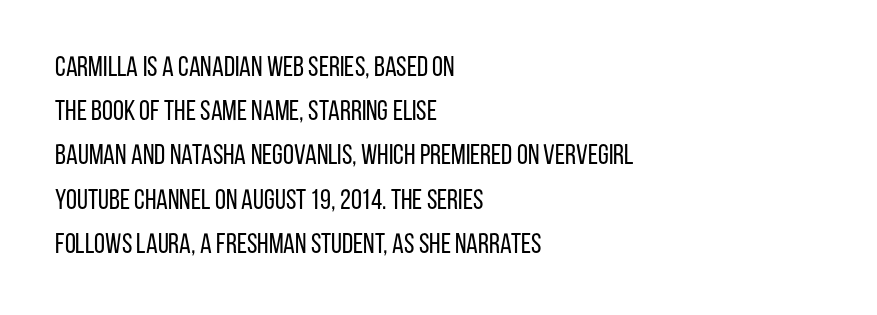
Is the type heavy? It reads as light-to-regular instead. Reading down the block, your eye returns to a fixed left position each line. Tracking value appears to be zero — textbook default spacing. Quick note: interline space is typical. No word sits above an underline.
